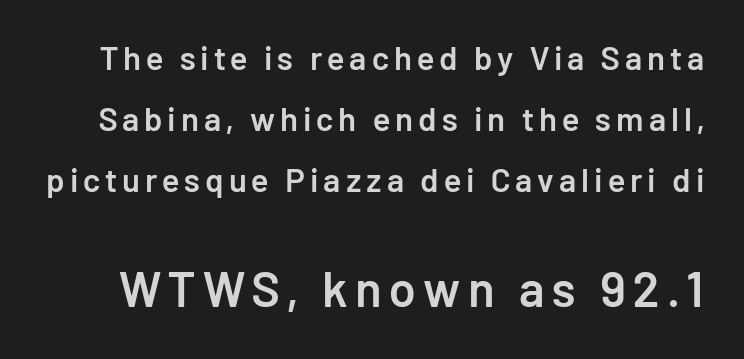
Q: Is the text bold? A: Semi-bold.
Q: Is the text italic (slanted)? A: No, it is upright.
Q: Is the typeface a serif or a sans-serif typeface? A: Sans-serif.
Q: Is the text underlined? A: No.
Q: Which block of text is set in a larger size, the first (top) or the second (bottom)? A: The second (bottom) one.
Q: Width (condensed, normal, or wide)? A: Normal.
Q: Stroke contrast? A: Low.
Q: x-height? A: Medium.
Q: Monospaced? A: No.
